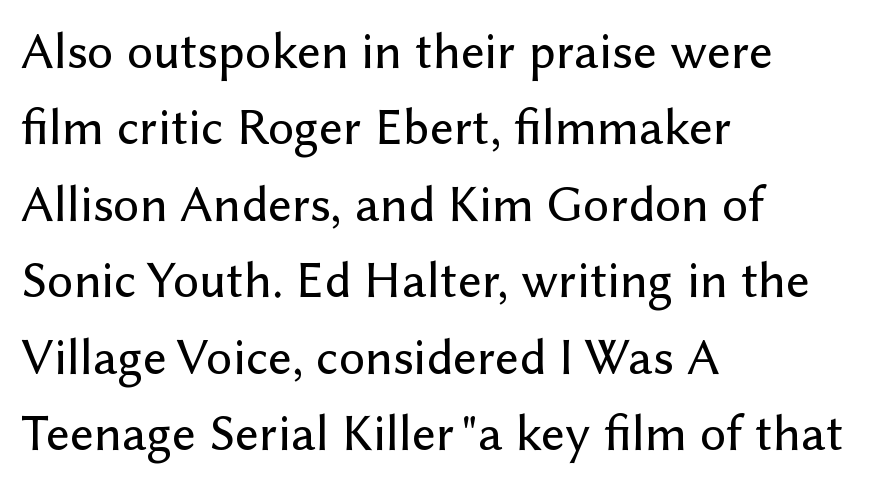
The image shows 52 px sans-serif type, upright; set left-aligned, normal line spacing (1.47x), normal letter spacing, not underlined; low stroke contrast and a medium x-height.
